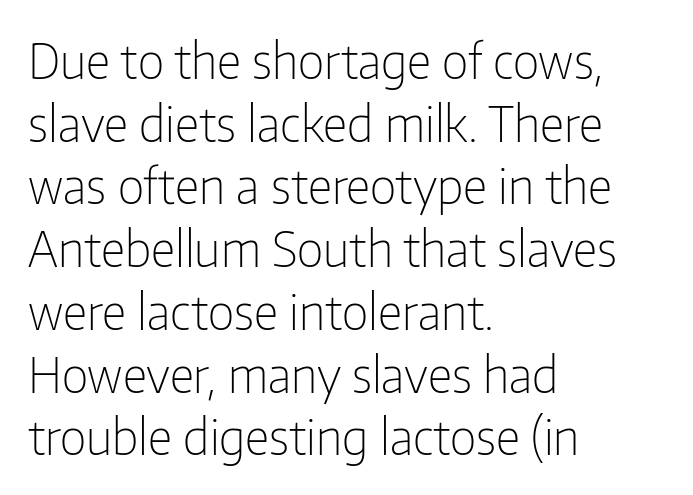
The image shows 49 px light, condensed sans-serif type, upright; set left-aligned, normal line spacing (1.28x), normal letter spacing, not underlined; low stroke contrast and a medium x-height.
